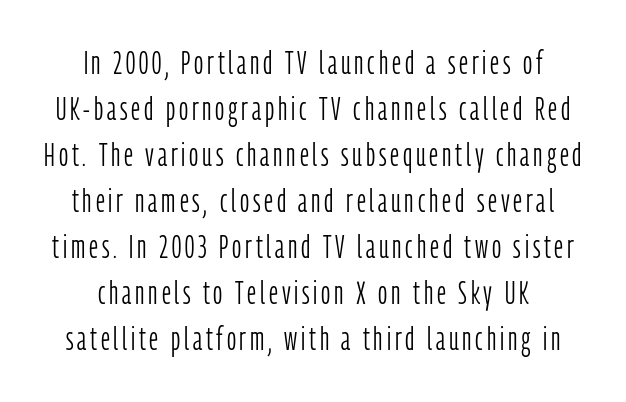
{"serif": "no", "italic": "no", "bold": "no", "weight": "light", "width": "condensed", "stroke_contrast": "low", "x_height": "medium", "monospaced": "no", "underline": "no", "line_spacing": "normal", "line_spacing_ratio": 1.44, "glyph_px": 32}
